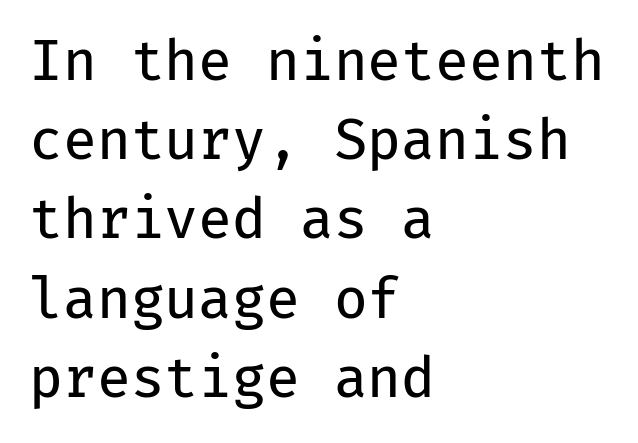
The image shows 55 px regular-weight sans-serif type, upright, monospaced; set left-aligned, normal line spacing (1.44x), normal letter spacing, not underlined; low stroke contrast and a medium x-height.
